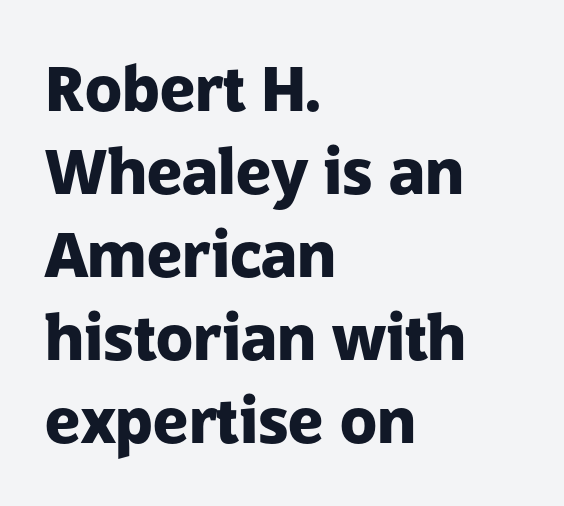
{"serif": "no", "italic": "no", "bold": "yes", "weight": "heavy", "width": "normal", "stroke_contrast": "low", "x_height": "medium", "monospaced": "no", "underline": "no", "align": "left", "line_spacing": "normal", "line_spacing_ratio": 1.36, "letter_spacing": "normal", "letter_spacing_em": 0.0, "glyph_px": 61}
